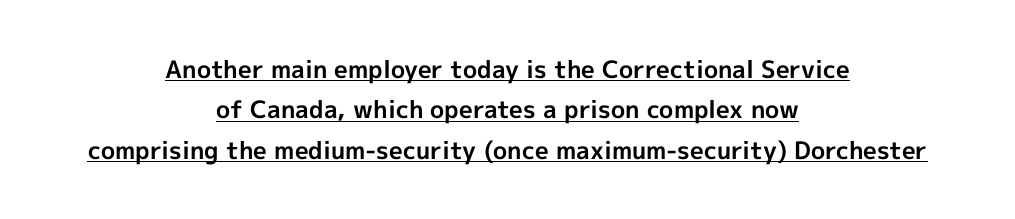
{"italic": "no", "bold": "yes", "underline": "yes", "align": "center", "line_spacing": "normal", "line_spacing_ratio": 1.68, "letter_spacing": "normal", "letter_spacing_em": 0.0, "glyph_px": 24}
